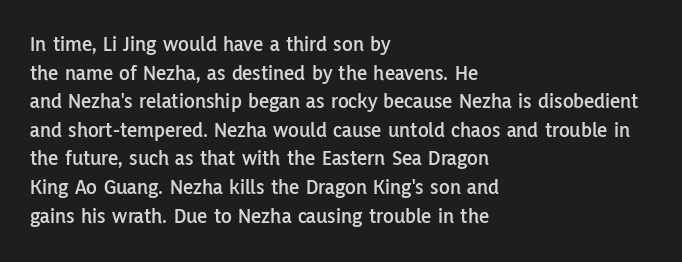
{"italic": "no", "underline": "no", "align": "left", "line_spacing": "normal", "line_spacing_ratio": 1.3, "letter_spacing": "normal", "letter_spacing_em": 0.0, "glyph_px": 22}
